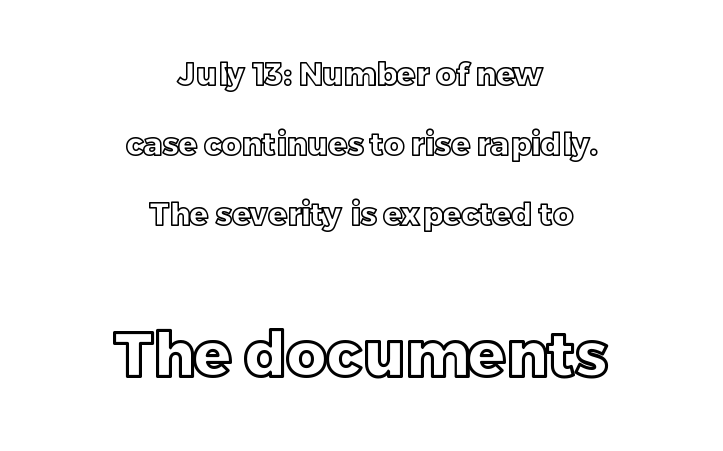
{"italic": "no", "width": "normal", "x_height": "large", "monospaced": "no", "underline": "no", "align": "center", "line_spacing": "loose", "line_spacing_ratio": 2.26, "letter_spacing": "normal", "letter_spacing_em": 0.0, "larger_block": "second", "size_ratio": 2.0, "glyph_px": 62}
